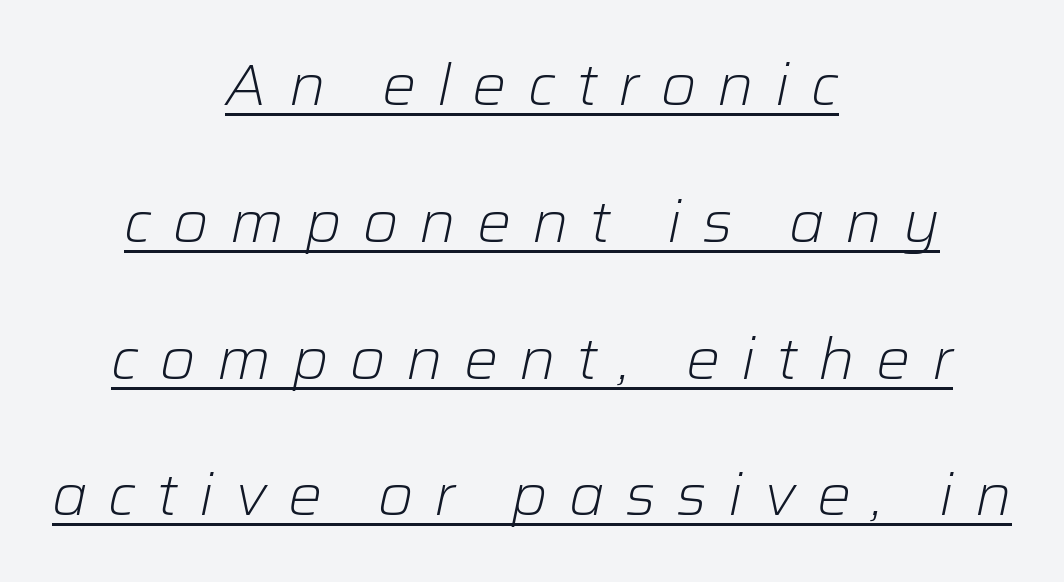
Reading down the block, each line starts at a different indent, mirrored at its end. The lettering tilts uniformly, giving the passage an italic look. Display-style spreading of the glyphs; the letterfit is very open. Looks like someone drew a line under every word here. The font is comparable to plain body text, perhaps lighter.
